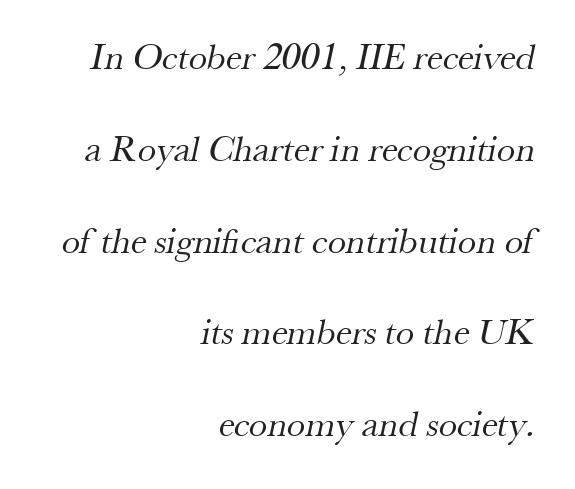
The image shows 37 px regular-weight serif type; set right-aligned, loose line spacing (2.48x), normal letter spacing, not underlined; medium stroke contrast and a small x-height.
